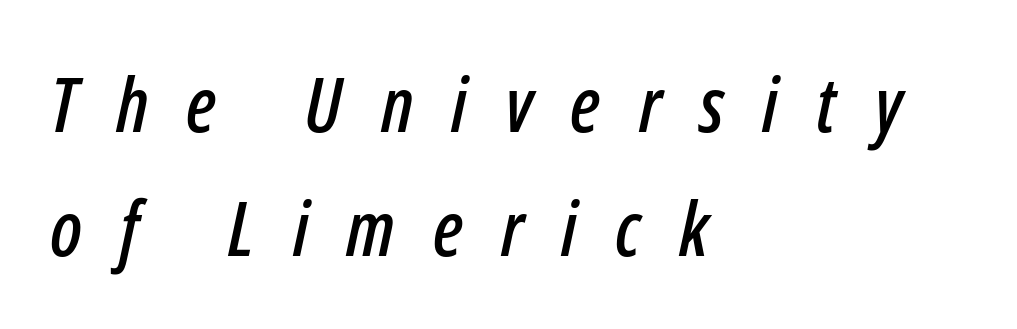
{"italic": "yes", "lean": "right", "slant_degrees": 12, "width": "condensed", "stroke_contrast": "low", "x_height": "medium", "monospaced": "no", "underline": "no", "align": "left", "line_spacing": "normal", "line_spacing_ratio": 1.63, "letter_spacing": "wide", "letter_spacing_em": 0.5, "glyph_px": 76}
